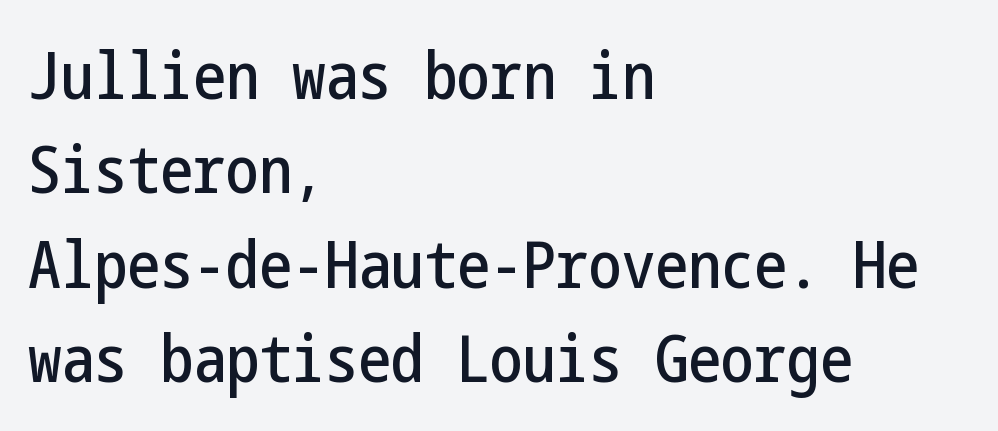
Q: Is the text italic (slanted)? A: No, it is upright.
Q: Is the typeface a serif or a sans-serif typeface? A: Sans-serif.
Q: Is the text underlined? A: No.
Q: How is the paragraph aligned? A: Left-aligned.
Q: Is the spacing between letters normal or unusually wide? A: Normal.
Q: Is the spacing between lines tight, normal or loose? A: Normal.
Q: Width (condensed, normal, or wide)? A: Condensed.
Q: Stroke contrast? A: Low.
Q: x-height? A: Medium.
